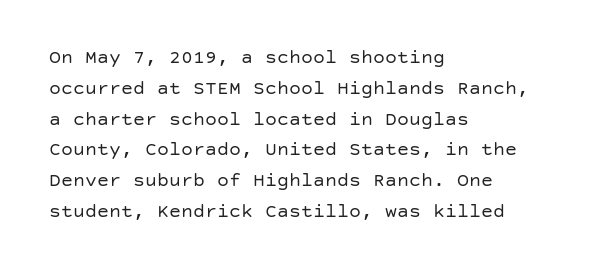
{"italic": "no", "bold": "no", "underline": "no", "align": "left", "line_spacing": "normal", "line_spacing_ratio": 1.54, "letter_spacing": "normal", "letter_spacing_em": 0.0, "glyph_px": 20}
